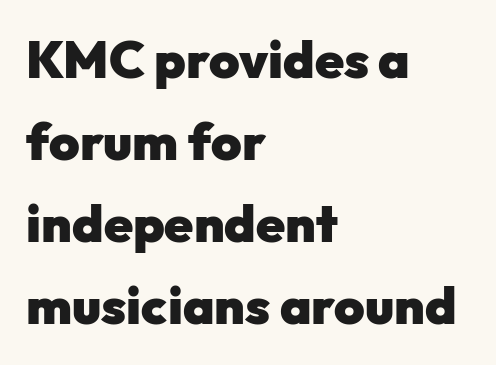
The space directly below the letters is spotless. The face used here has the dense, thick strokes of a bold. The text was rendered using a sans face with plain stroke endings. Layout note: lines flush left. Words appear dense and cohesive because spacing is normal. Looks like regular typesetting: each glyph gets only the width it needs.
